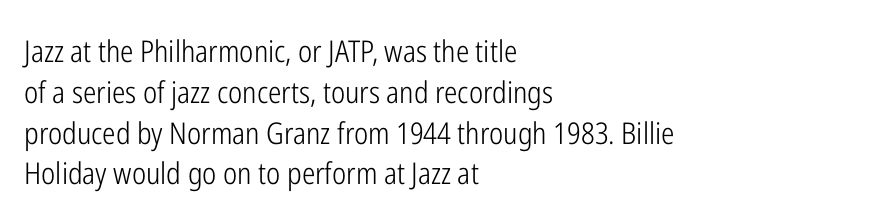
A typesetter would call this zero additional tracking. Note the varied advance widths — an 'i' is clearly narrower than an 'm'. Only glyphs here, with clear space below each row. Look at the bottom of the vertical strokes: they stop flat, with no serifs. The letters look calm and open, with moderate or lighter stems.
